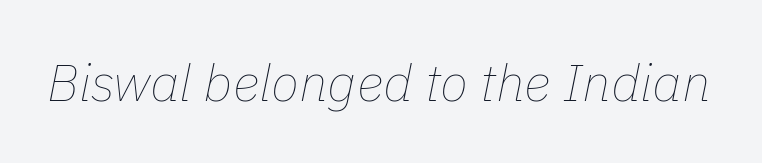
Q: Is the text bold? A: No.
Q: Is the text italic (slanted)? A: Yes, it leans right by about 11 degrees.
Q: Is the text underlined? A: No.
Q: Is the spacing between letters normal or unusually wide? A: Normal.
Q: Width (condensed, normal, or wide)? A: Normal.
Q: Stroke contrast? A: Low.
Q: x-height? A: Medium.
Q: Monospaced? A: No.
